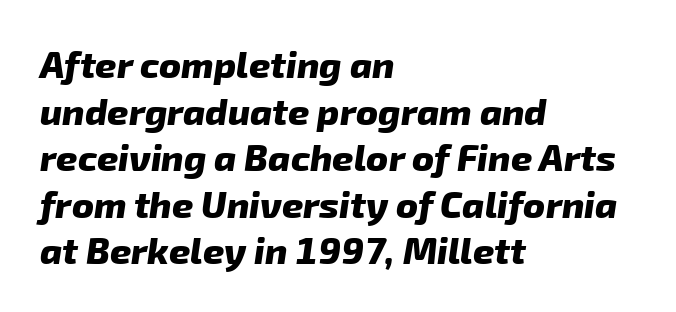
Notice how thick the strokes are: this is what a full bold looks like. The type is set solid horizontally, with unmodified tracking. Horizontal bands of white between lines are of average thickness. The face used here is proportionally spaced, like ordinary book or web type.
